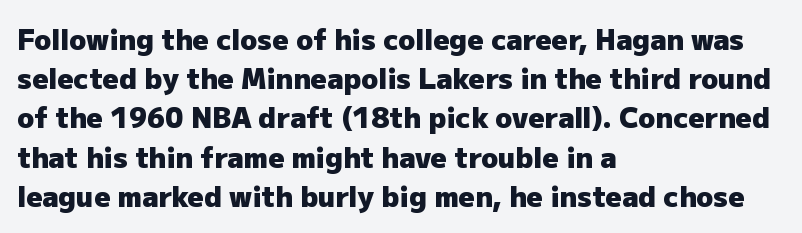
Letter spacing: default. Type without underlining. Which margin do the lines hug? The left one — the right edge is uneven. The glyphs in this specimen are sans serif.
